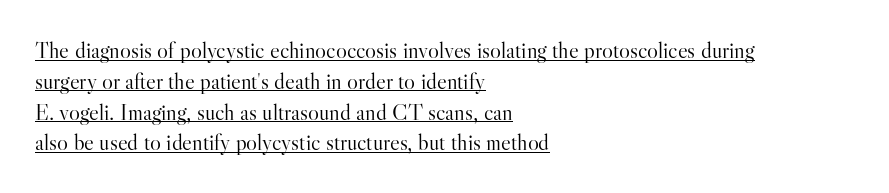
The image shows 23 px text type, upright; set left-aligned, normal line spacing (1.34x), normal letter spacing, underlined.
